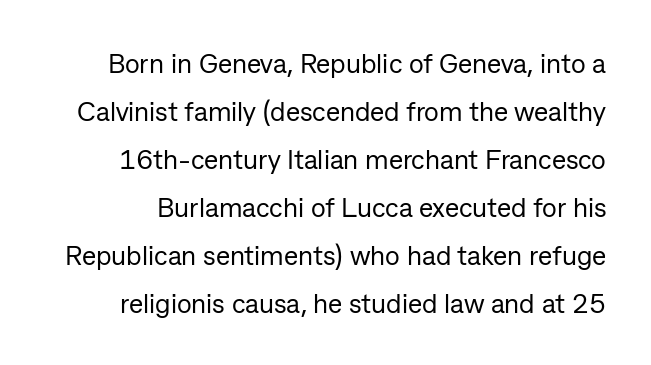
{"italic": "no", "bold": "no", "underline": "no", "line_spacing_ratio": 1.78, "letter_spacing": "normal", "letter_spacing_em": 0.0, "glyph_px": 27}
